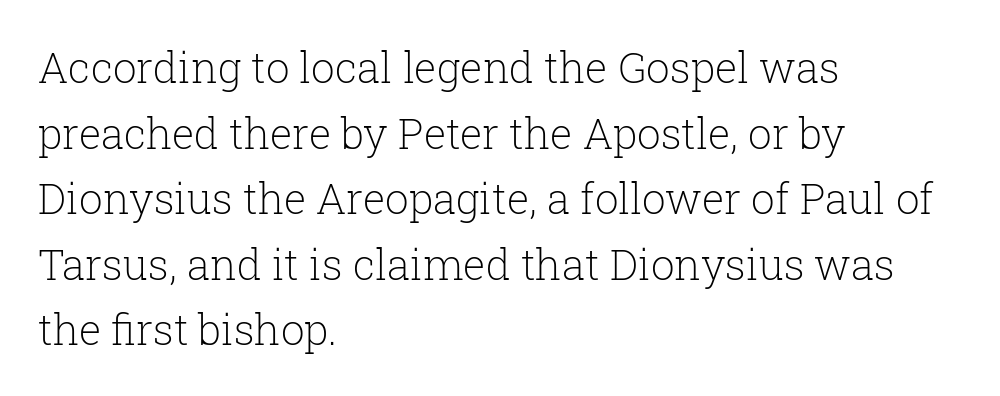
Underline: absent. Upright lettering throughout. You could not count columns in this text — the font is proportionally spaced. The strokes are not fattened; the text isn't bold.
